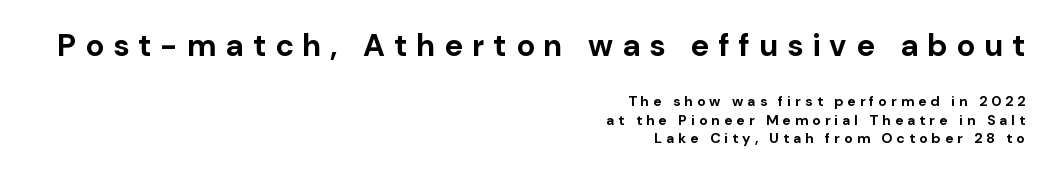
Q: Is the text bold? A: Yes.
Q: Is the text italic (slanted)? A: No, it is upright.
Q: Is the typeface a serif or a sans-serif typeface? A: Sans-serif.
Q: Is the text underlined? A: No.
Q: How is the paragraph aligned? A: Right-aligned.
Q: Is the spacing between letters normal or unusually wide? A: Unusually wide.
Q: Is the spacing between lines tight, normal or loose? A: Normal.
Q: Which block of text is set in a larger size, the first (top) or the second (bottom)? A: The first (top) one.
Q: Width (condensed, normal, or wide)? A: Normal.
Q: Stroke contrast? A: Low.
Q: x-height? A: Medium.
Q: Monospaced? A: No.
